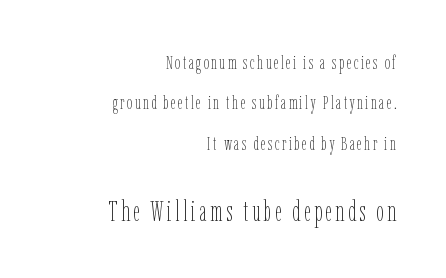
{"italic": "no", "bold": "no", "weight": "thin", "width": "condensed", "stroke_contrast": "low", "x_height": "medium", "monospaced": "no", "underline": "no", "align": "right", "line_spacing": "loose", "line_spacing_ratio": 2.13, "larger_block": "second", "size_ratio": 1.47, "glyph_px": 28}
